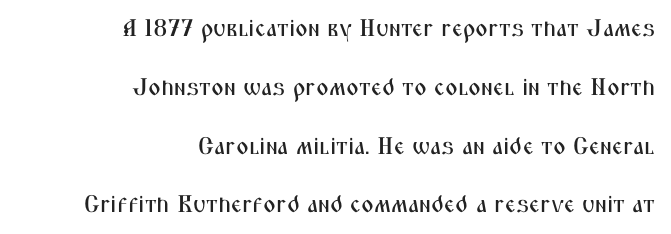
{"italic": "no", "underline": "no", "align": "right", "line_spacing": "loose", "line_spacing_ratio": 2.45, "letter_spacing": "normal", "letter_spacing_em": 0.0, "glyph_px": 24}
